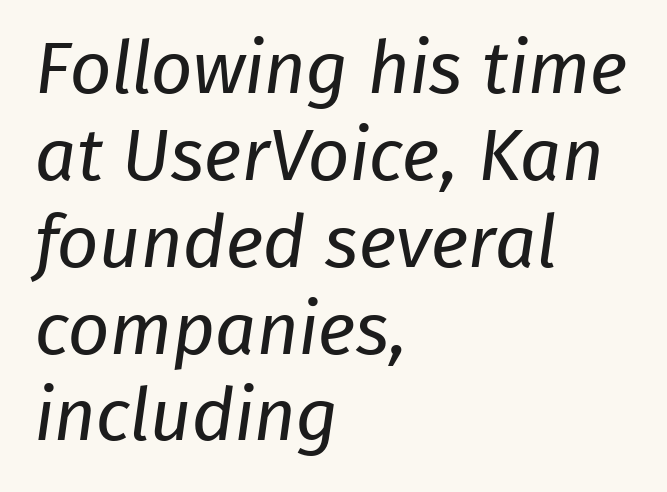
{"serif": "no", "bold": "no", "weight": "regular", "width": "normal", "stroke_contrast": "low", "x_height": "medium", "monospaced": "no", "underline": "no", "align": "left", "line_spacing_ratio": 1.19, "letter_spacing": "normal", "letter_spacing_em": 0.0, "glyph_px": 73}
